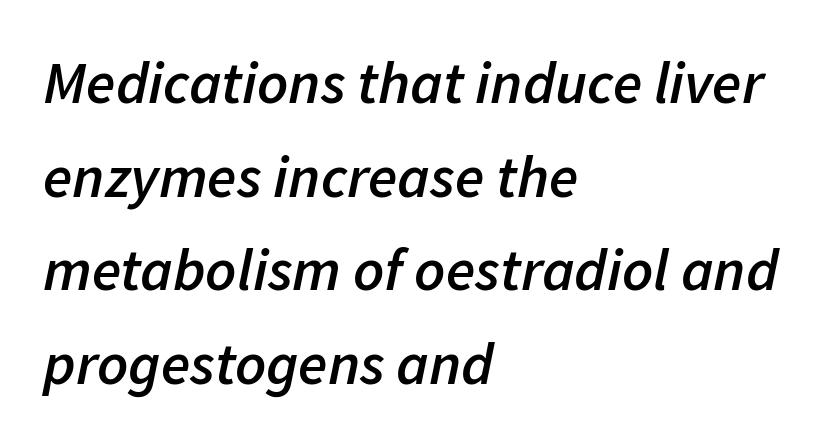
{"italic": "yes", "lean": "right", "slant_degrees": 11, "bold": "semi", "weight": "semibold", "width": "normal", "stroke_contrast": "low", "x_height": "medium", "monospaced": "no", "underline": "no", "align": "left", "line_spacing": "normal", "line_spacing_ratio": 1.56, "letter_spacing": "normal", "letter_spacing_em": 0.0, "glyph_px": 60}
